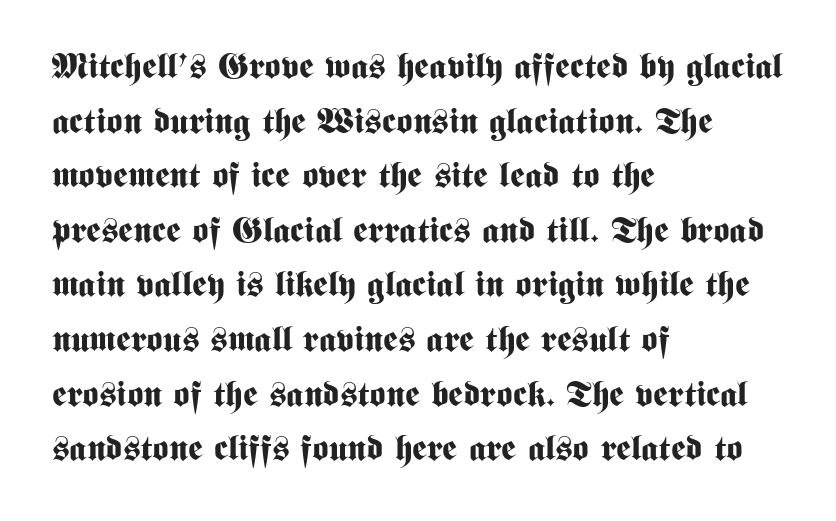
The gaps between neighbouring characters are ordinary and unremarkable. Is the type bold? Yes — the strokes are clearly thick and heavy. Does the leading feel generous? No, just average. Rendered with straight, roman letterforms. The space beneath each line is pristine and unruled.
